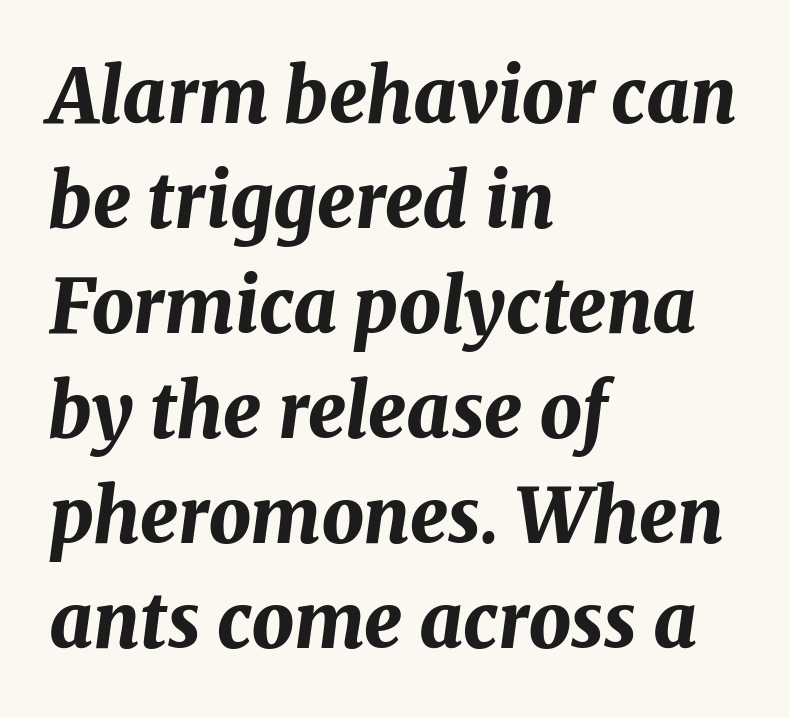
{"italic": "yes", "lean": "right", "slant_degrees": 8, "bold": "yes", "weight": "bold", "width": "normal", "stroke_contrast": "medium", "x_height": "medium", "monospaced": "no", "underline": "no", "align": "left", "line_spacing": "normal", "line_spacing_ratio": 1.4, "letter_spacing": "normal", "letter_spacing_em": 0.0, "glyph_px": 75}
